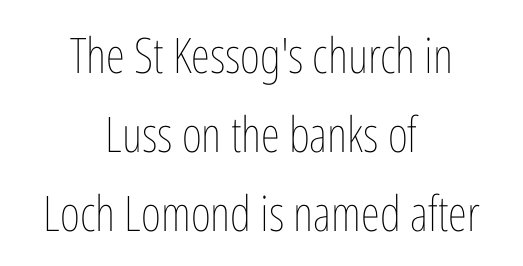
The image shows 49 px thin, condensed type, upright; set centered, normal line spacing (1.61x), normal letter spacing, not underlined; low stroke contrast and a medium x-height.
